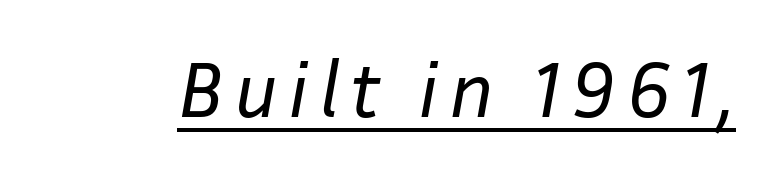
{"italic": "yes", "lean": "right", "slant_degrees": 10, "bold": "no", "weight": "regular", "width": "normal", "stroke_contrast": "low", "x_height": "medium", "monospaced": "no", "underline": "yes", "glyph_px": 79}
